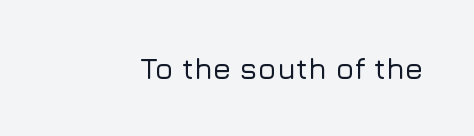
{"serif": "no", "italic": "no", "width": "normal", "stroke_contrast": "low", "x_height": "medium", "monospaced": "no", "underline": "no", "letter_spacing": "normal", "letter_spacing_em": 0.0, "glyph_px": 30}
